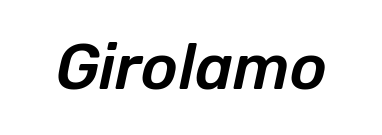
The axis of the letterforms is tilted away from vertical. Only glyphs here, with clear space below each row. The passage shown is typed in a proportional face where columns would drift. Is the letter spacing exaggerated? No — it looks like the ordinary default.
